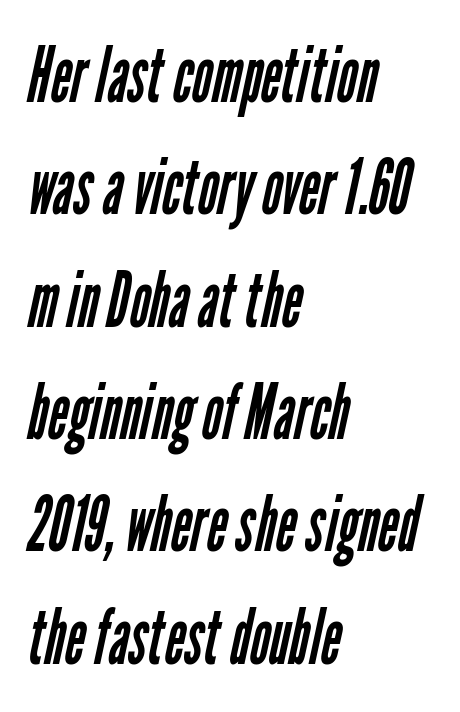
Q: Is the text bold? A: No.
Q: Is the typeface a serif or a sans-serif typeface? A: Sans-serif.
Q: Is the text underlined? A: No.
Q: How is the paragraph aligned? A: Left-aligned.
Q: Is the spacing between letters normal or unusually wide? A: Normal.
Q: Is the spacing between lines tight, normal or loose? A: Normal.
Q: Width (condensed, normal, or wide)? A: Condensed.
Q: Stroke contrast? A: Low.
Q: x-height? A: Medium.
Q: Monospaced? A: No.
